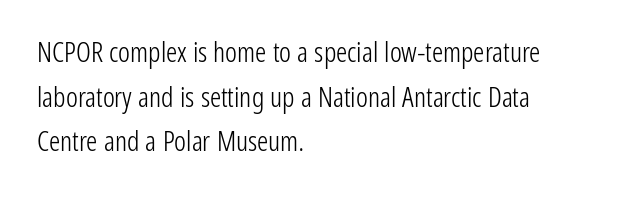
{"serif": "no", "italic": "no", "bold": "no", "weight": "light", "width": "condensed", "stroke_contrast": "low", "x_height": "medium", "monospaced": "no", "underline": "no", "align": "left", "line_spacing": "normal", "line_spacing_ratio": 1.59, "letter_spacing": "normal", "letter_spacing_em": 0.0, "glyph_px": 28}
